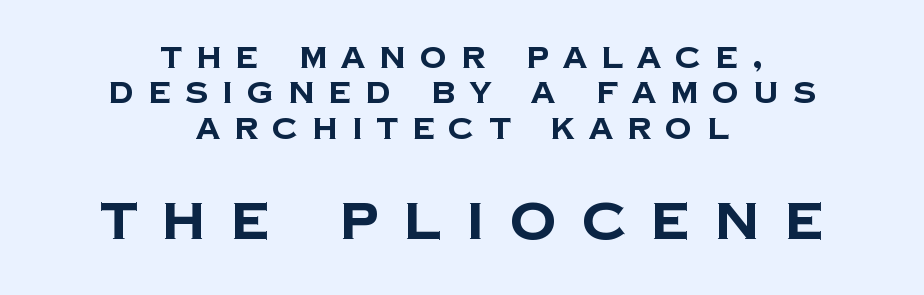
Each word looks stretched out because of the extra space between its letters. The baseline area is clear. Which margin do the lines hug? Neither — every line sits in the middle. Bold? Absolutely — the strokes are thick and heavy. You get the small type first, then a jump to larger type. Is this a fixed-width face? No — the glyphs have proportional, varying widths.
